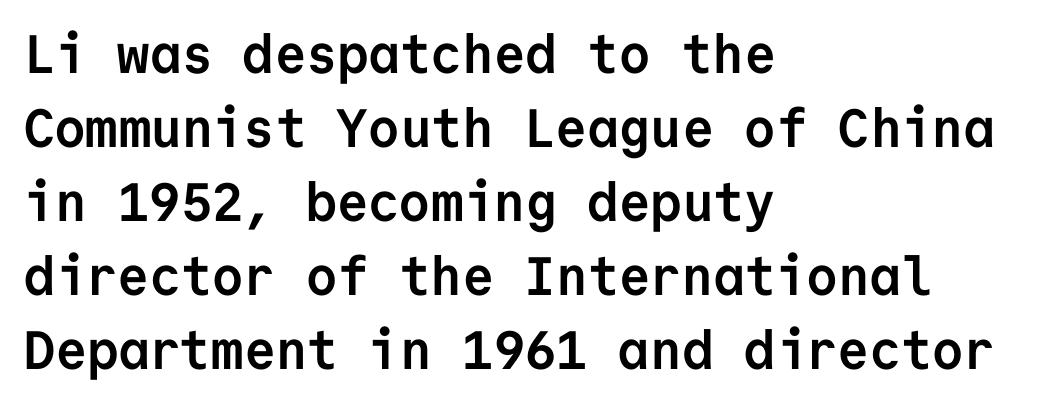
{"serif": "no", "italic": "no", "bold": "yes", "weight": "semibold", "width": "normal", "stroke_contrast": "low", "x_height": "medium", "monospaced": "yes", "underline": "no", "align": "left", "line_spacing": "normal", "line_spacing_ratio": 1.37, "letter_spacing": "normal", "letter_spacing_em": 0.0, "glyph_px": 54}
